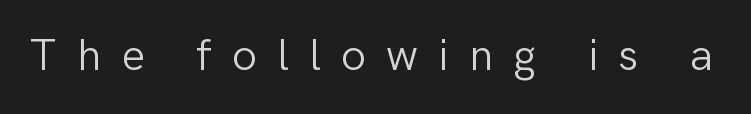
Q: Is the text bold? A: No.
Q: Is the text italic (slanted)? A: No, it is upright.
Q: Is the typeface a serif or a sans-serif typeface? A: Sans-serif.
Q: Is the text underlined? A: No.
Q: Is the spacing between letters normal or unusually wide? A: Unusually wide.
Q: Width (condensed, normal, or wide)? A: Normal.
Q: Stroke contrast? A: Low.
Q: x-height? A: Medium.
Q: Monospaced? A: No.
